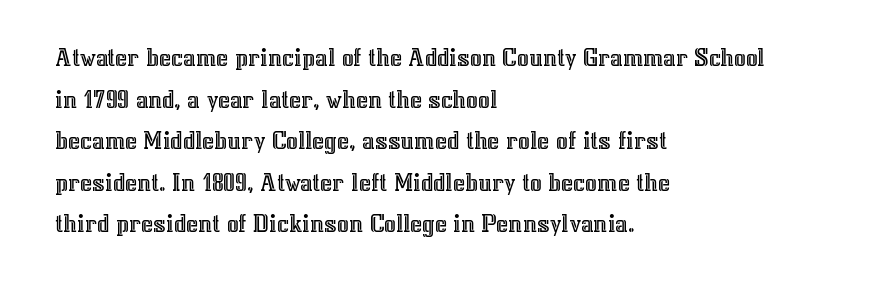
The glyphs are unaccompanied by any horizontal stroke below them. Nope, not italic — everything's standing straight. This sample keeps an unexceptional amount of space between lines. The lines are quadded left. Characters follow at the spacing the type designer built in.
